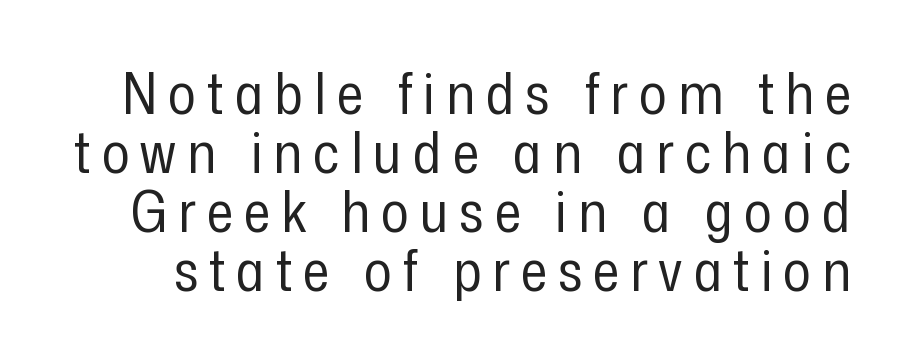
{"serif": "no", "italic": "no", "bold": "no", "weight": "regular", "width": "condensed", "stroke_contrast": "low", "x_height": "medium", "monospaced": "no", "underline": "no", "line_spacing": "tight", "line_spacing_ratio": 1.02, "glyph_px": 58}
